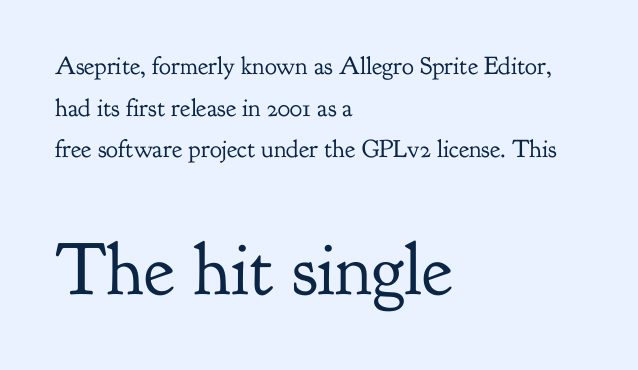
{"serif": "yes", "italic": "no", "bold": "no", "weight": "regular", "width": "normal", "stroke_contrast": "low", "x_height": "small", "monospaced": "no", "underline": "no", "align": "left", "line_spacing": "normal", "line_spacing_ratio": 1.67, "letter_spacing": "normal", "letter_spacing_em": 0.0, "larger_block": "second", "size_ratio": 2.96, "glyph_px": 74}
